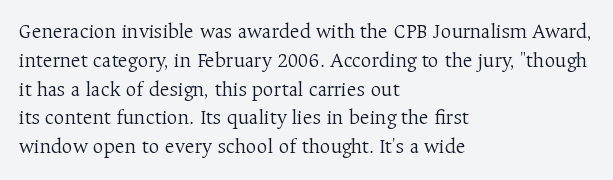
Q: Is the text bold? A: No.
Q: Is the text italic (slanted)? A: No, it is upright.
Q: Is the text underlined? A: No.
Q: How is the paragraph aligned? A: Left-aligned.
Q: Is the spacing between letters normal or unusually wide? A: Normal.
Q: Is the spacing between lines tight, normal or loose? A: Normal.
